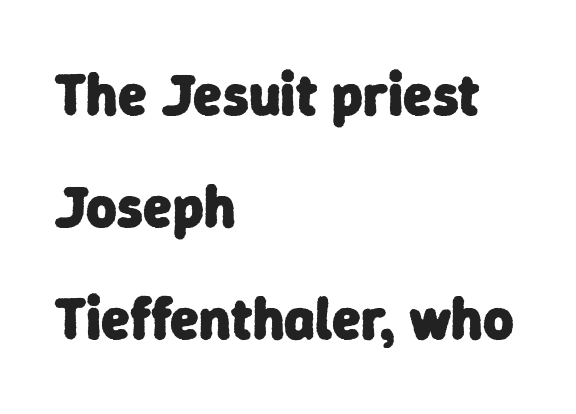
Q: Is the text bold? A: Yes.
Q: Is the typeface a serif or a sans-serif typeface? A: Sans-serif.
Q: Is the text underlined? A: No.
Q: How is the paragraph aligned? A: Left-aligned.
Q: Is the spacing between letters normal or unusually wide? A: Normal.
Q: Is the spacing between lines tight, normal or loose? A: Loose.
Q: Width (condensed, normal, or wide)? A: Normal.
Q: Stroke contrast? A: Low.
Q: x-height? A: Medium.
Q: Monospaced? A: No.
